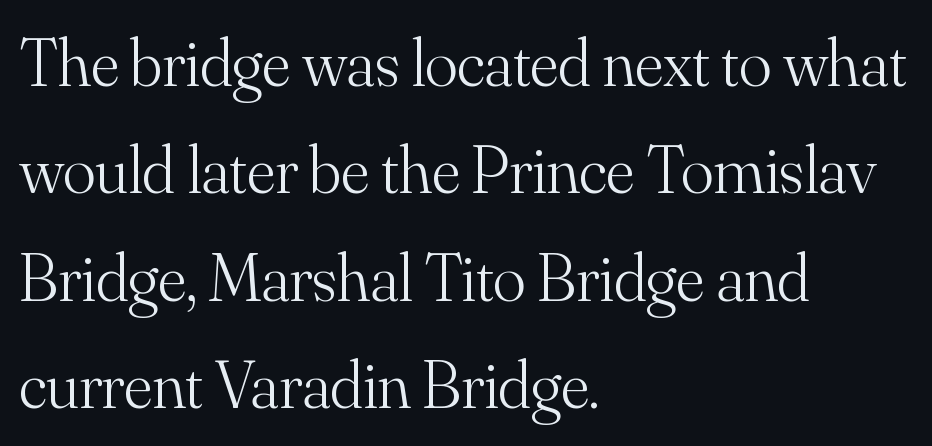
Q: Is the text bold? A: No.
Q: Is the text italic (slanted)? A: No, it is upright.
Q: Is the typeface a serif or a sans-serif typeface? A: Serif.
Q: Is the text underlined? A: No.
Q: How is the paragraph aligned? A: Left-aligned.
Q: Is the spacing between letters normal or unusually wide? A: Normal.
Q: Is the spacing between lines tight, normal or loose? A: Normal.
Q: Width (condensed, normal, or wide)? A: Normal.
Q: Stroke contrast? A: Medium.
Q: x-height? A: Small.
Q: Monospaced? A: No.
